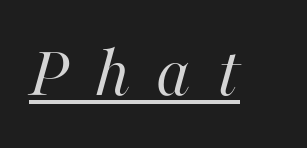
{"italic": "yes", "lean": "right", "slant_degrees": 16, "bold": "no", "weight": "regular", "width": "normal", "stroke_contrast": "high", "x_height": "medium", "monospaced": "no", "underline": "yes", "letter_spacing": "wide", "letter_spacing_em": 0.35, "glyph_px": 74}
